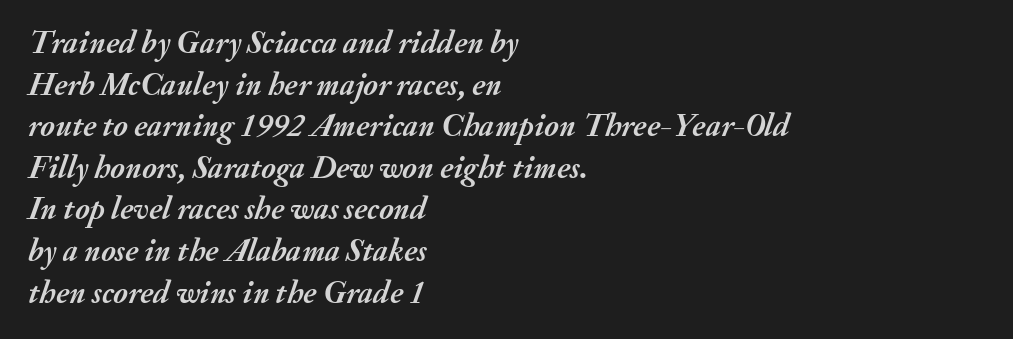
Q: Is the text bold? A: Yes.
Q: Is the text italic (slanted)? A: Yes, it leans right by about 20 degrees.
Q: Is the text underlined? A: No.
Q: How is the paragraph aligned? A: Left-aligned.
Q: Is the spacing between letters normal or unusually wide? A: Normal.
Q: Is the spacing between lines tight, normal or loose? A: Normal.
Q: Width (condensed, normal, or wide)? A: Normal.
Q: Stroke contrast? A: Medium.
Q: x-height? A: Small.
Q: Monospaced? A: No.
